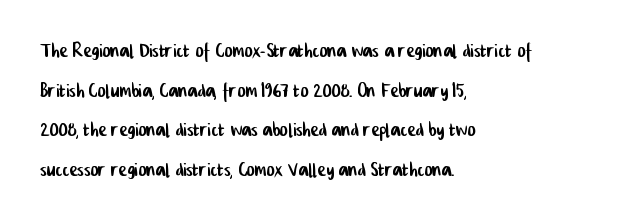
{"underline": "no", "align": "left", "line_spacing": "normal", "line_spacing_ratio": 1.59, "letter_spacing": "normal", "letter_spacing_em": 0.0, "glyph_px": 25}
